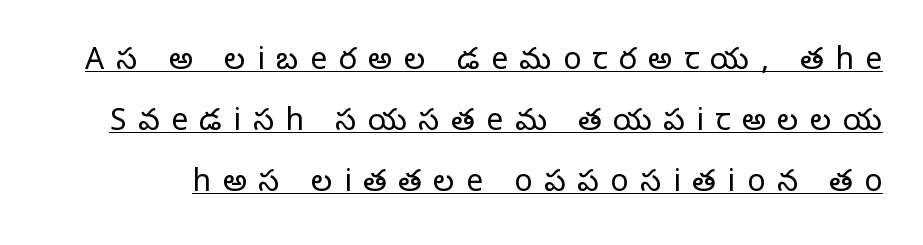
Q: Is the text bold? A: No.
Q: Is the text italic (slanted)? A: No, it is upright.
Q: Is the typeface a serif or a sans-serif typeface? A: Serif.
Q: Is the text underlined? A: Yes.
Q: Is the spacing between letters normal or unusually wide? A: Unusually wide.
Q: Is the spacing between lines tight, normal or loose? A: Loose.
Q: Width (condensed, normal, or wide)? A: Normal.
Q: Stroke contrast? A: Low.
Q: x-height? A: Large.
Q: Monospaced? A: No.
